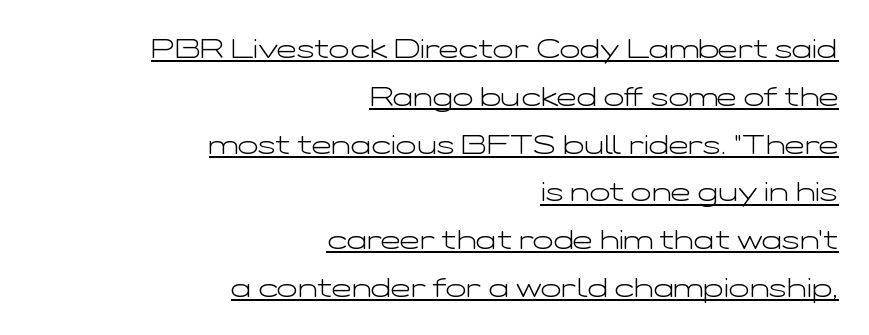
{"italic": "no", "bold": "no", "underline": "yes", "align": "right", "line_spacing_ratio": 1.77, "letter_spacing": "normal", "letter_spacing_em": 0.0, "glyph_px": 27}
